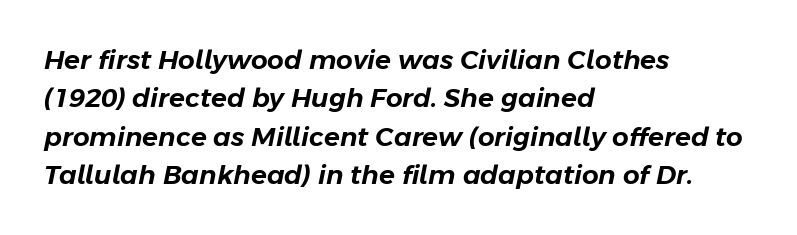
The image shows 26 px text type, italic (leaning right); set left-aligned, normal line spacing (1.48x), normal letter spacing, not underlined.
